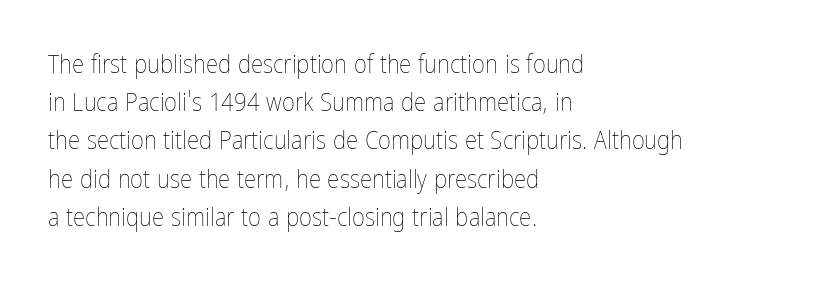
Q: Is the text bold? A: No.
Q: Is the text italic (slanted)? A: No, it is upright.
Q: Is the text underlined? A: No.
Q: How is the paragraph aligned? A: Left-aligned.
Q: Is the spacing between letters normal or unusually wide? A: Normal.
Q: Is the spacing between lines tight, normal or loose? A: Normal.
